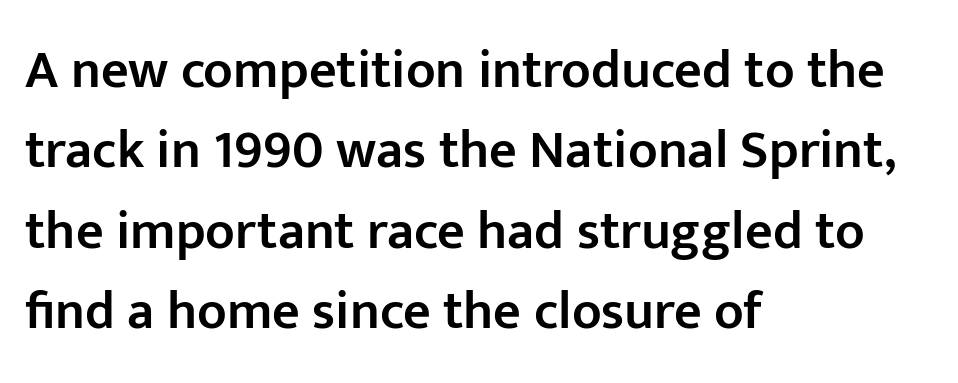
Q: Is the text bold? A: Semi-bold.
Q: Is the text italic (slanted)? A: No, it is upright.
Q: Is the typeface a serif or a sans-serif typeface? A: Sans-serif.
Q: Is the text underlined? A: No.
Q: How is the paragraph aligned? A: Left-aligned.
Q: Is the spacing between letters normal or unusually wide? A: Normal.
Q: Is the spacing between lines tight, normal or loose? A: Normal.
Q: Width (condensed, normal, or wide)? A: Normal.
Q: Stroke contrast? A: Low.
Q: x-height? A: Medium.
Q: Monospaced? A: No.
